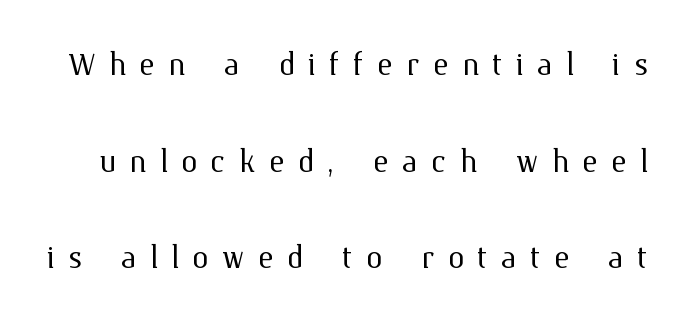
The image shows 42 px light type, upright; set loose line spacing (2.3x), unusually wide letter spacing (+0.31 em), not underlined; medium stroke contrast and a medium x-height.
